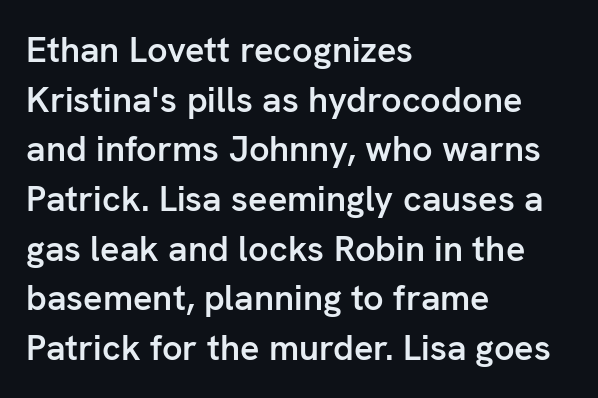
The image shows 36 px semibold sans-serif type, upright; set left-aligned, normal line spacing (1.38x), normal letter spacing, not underlined; low stroke contrast and a medium x-height.
